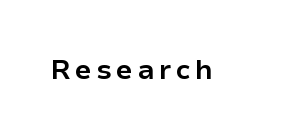
{"serif": "no", "italic": "no", "bold": "yes", "weight": "bold", "width": "normal", "stroke_contrast": "low", "x_height": "medium", "monospaced": "no", "underline": "no", "glyph_px": 28}
